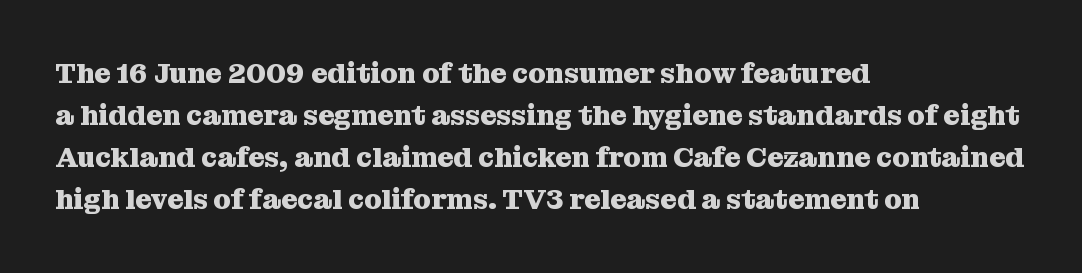
The image shows 28 px heavy serif type, upright; set left-aligned, normal line spacing (1.5x), normal letter spacing, not underlined; medium stroke contrast and a medium x-height.
